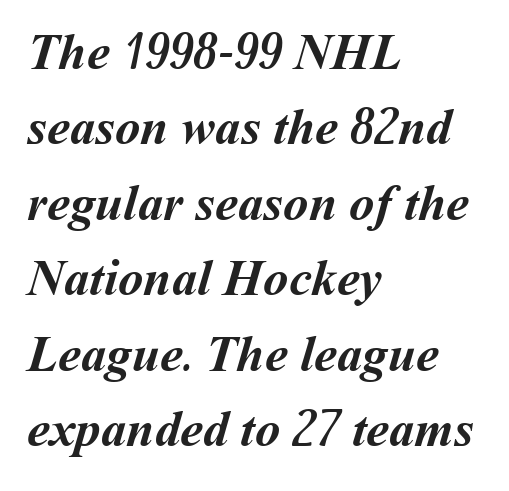
{"bold": "yes", "weight": "semibold", "width": "normal", "stroke_contrast": "medium", "x_height": "medium", "monospaced": "no", "underline": "no", "align": "left", "line_spacing": "normal", "line_spacing_ratio": 1.48, "letter_spacing": "normal", "letter_spacing_em": 0.0, "glyph_px": 51}
